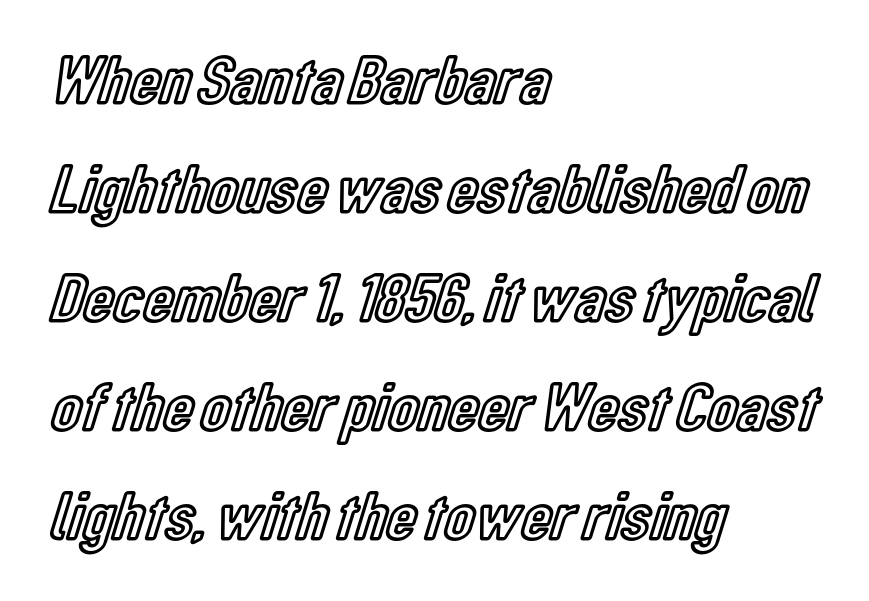
The image shows 69 px condensed type; set left-aligned, normal line spacing (1.58x), normal letter spacing, not underlined; a medium x-height.
